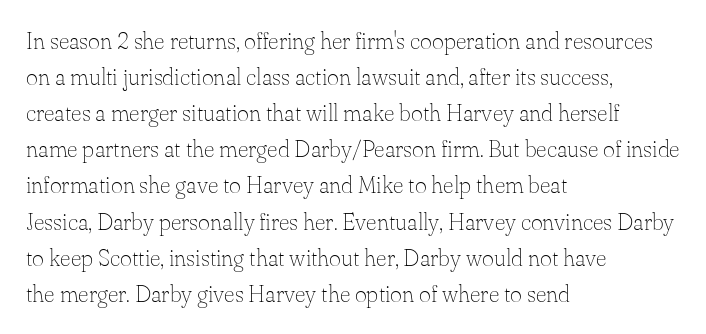
The image shows 23 px text type, upright; set left-aligned, normal line spacing (1.57x), normal letter spacing, not underlined.
